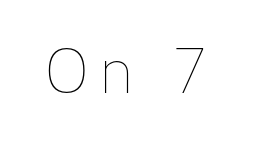
The passage shown is not bold in any degree. Posture: vertical. Words float on clear page, feet unadorned. This sample has the flowing, uneven cadence of proportional lettering.
